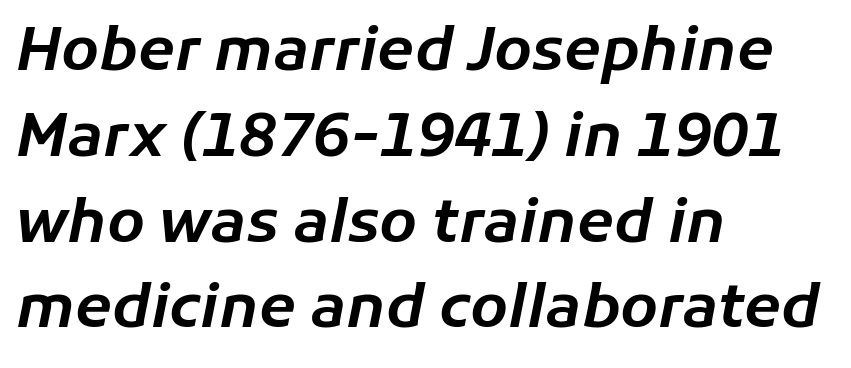
Q: Is the text italic (slanted)? A: Yes, it leans right by about 11 degrees.
Q: Is the text underlined? A: No.
Q: How is the paragraph aligned? A: Left-aligned.
Q: Is the spacing between letters normal or unusually wide? A: Normal.
Q: Is the spacing between lines tight, normal or loose? A: Normal.
Q: Width (condensed, normal, or wide)? A: Normal.
Q: Stroke contrast? A: Low.
Q: x-height? A: Medium.
Q: Monospaced? A: No.
